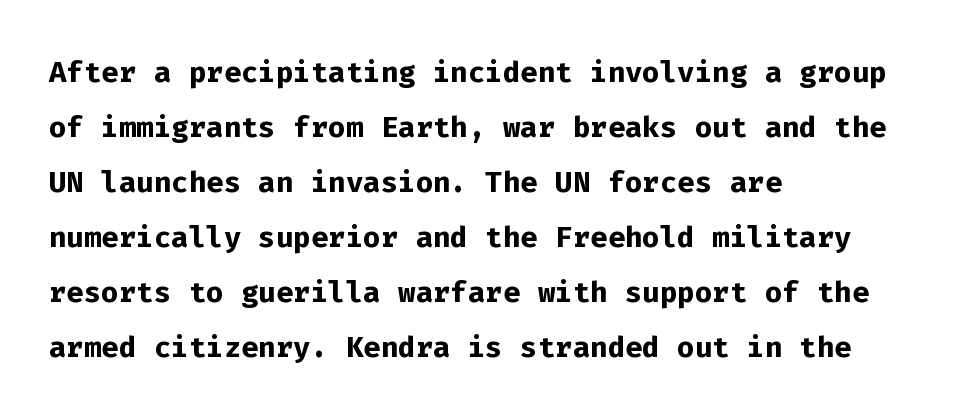
Do the letters lean? They stand straight. Line beginnings align vertically; line endings do not. Normally led — the rows are evenly, conventionally spaced. The passage shown is not underscored anywhere. What weight is shown? A full bold with thick strokes. This sample has the even, mechanical cadence of fixed-width lettering.
